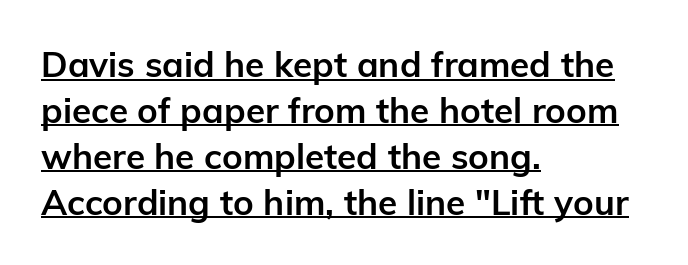
{"serif": "no", "italic": "no", "bold": "yes", "weight": "semibold", "width": "normal", "stroke_contrast": "low", "x_height": "medium", "monospaced": "no", "underline": "yes", "align": "left", "line_spacing": "normal", "line_spacing_ratio": 1.31, "letter_spacing": "normal", "letter_spacing_em": 0.0, "glyph_px": 35}
